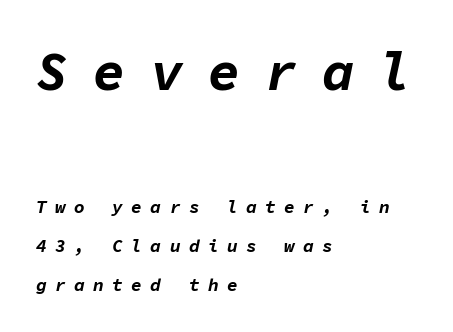
{"italic": "yes", "lean": "right", "slant_degrees": 11, "bold": "yes", "weight": "bold", "width": "normal", "stroke_contrast": "low", "x_height": "medium", "monospaced": "yes", "underline": "no", "align": "left", "line_spacing": "loose", "line_spacing_ratio": 2.15, "letter_spacing": "wide", "letter_spacing_em": 0.46, "larger_block": "first", "size_ratio": 3.0, "glyph_px": 54}
